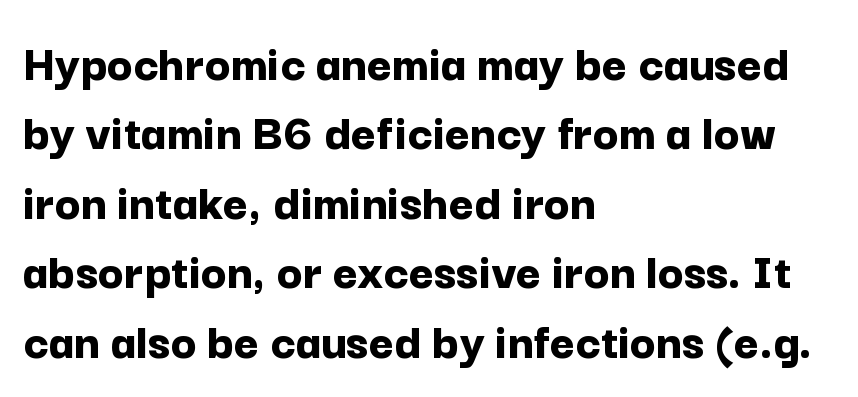
You could not count columns in this text — the font is proportionally spaced. Each word holds together tightly as a unit, with standard inter-letter gaps. Summary of vertical rhythm: regular, with standard interline spacing. The space beneath each line is pristine and unruled. Note: no serifs on the glyphs. Does the lettering tilt? It doesn't — this is upright.
